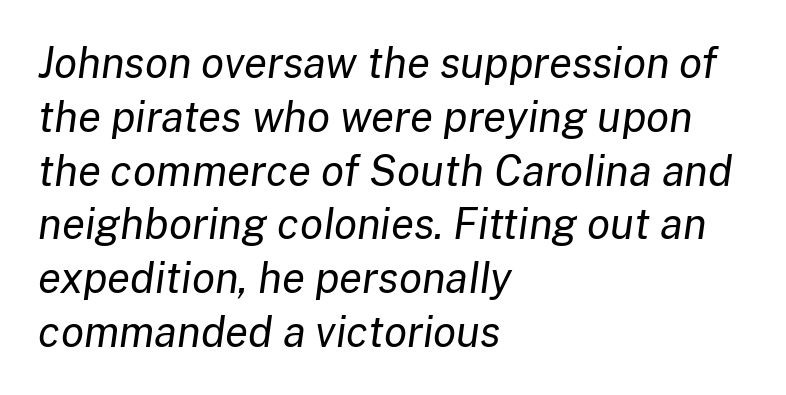
The text block is weighted toward the left margin, trailing off unevenly rightward. Nothing heavy about these letters — not bold at all. No extra tracking has been applied to these lines. Students, observe: this is what conventionally led text looks like. Spacing verdict: proportional, widths tailored to each character.
